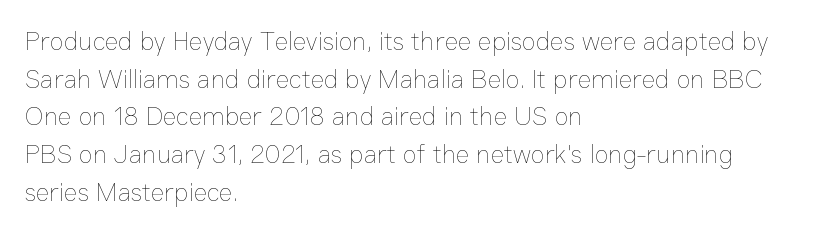
This sample is left-justified, so line endings fall wherever the words run out. Short note: letters normally spaced. These lines were composed using upright roman letters. Nothing heavy about these letters — not bold at all. The glyphs are unaccompanied by any horizontal stroke below them. Quick note: interline space is typical.
